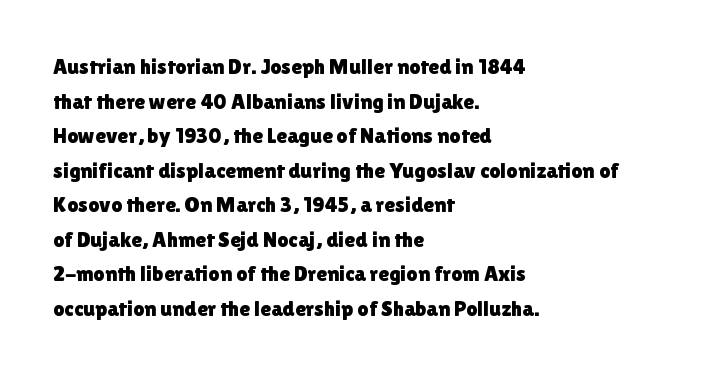
{"italic": "no", "underline": "no", "align": "left", "line_spacing": "normal", "line_spacing_ratio": 1.57, "letter_spacing": "normal", "letter_spacing_em": 0.0, "glyph_px": 22}
